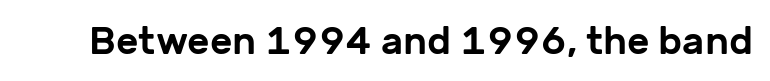
{"serif": "no", "italic": "no", "width": "normal", "stroke_contrast": "low", "x_height": "medium", "monospaced": "no", "underline": "no", "letter_spacing": "normal", "letter_spacing_em": 0.0, "glyph_px": 39}
